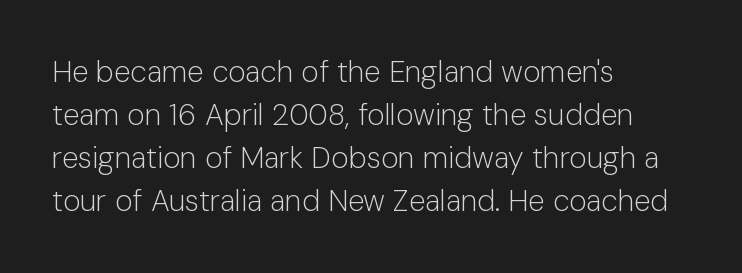
Q: Is the text bold? A: No.
Q: Is the text italic (slanted)? A: No, it is upright.
Q: Is the typeface a serif or a sans-serif typeface? A: Sans-serif.
Q: Is the text underlined? A: No.
Q: How is the paragraph aligned? A: Left-aligned.
Q: Is the spacing between letters normal or unusually wide? A: Normal.
Q: Is the spacing between lines tight, normal or loose? A: Normal.
Q: Width (condensed, normal, or wide)? A: Normal.
Q: Stroke contrast? A: Low.
Q: x-height? A: Medium.
Q: Monospaced? A: No.
